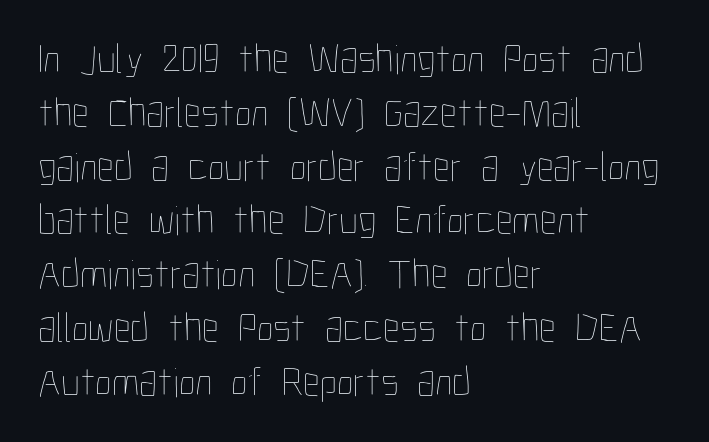
The image shows 42 px thin, condensed type, upright; set left-aligned, normal line spacing (1.28x), normal letter spacing, not underlined; low stroke contrast and a medium x-height.
